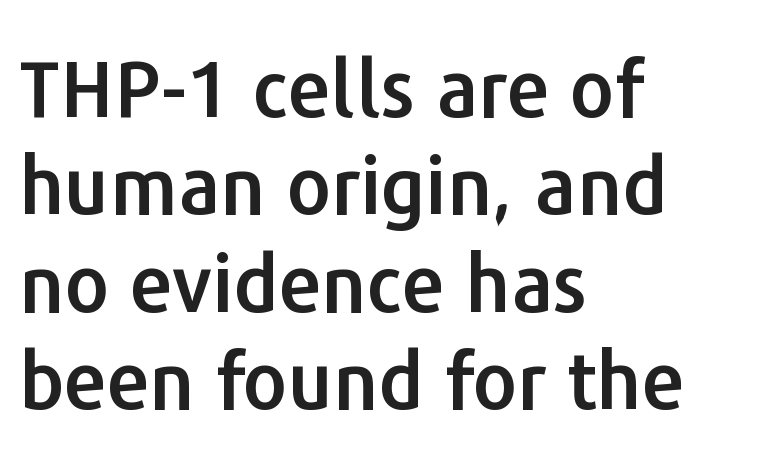
{"serif": "no", "italic": "no", "width": "normal", "stroke_contrast": "low", "x_height": "medium", "monospaced": "no", "underline": "no", "align": "left", "line_spacing": "normal", "line_spacing_ratio": 1.25, "letter_spacing": "normal", "letter_spacing_em": 0.0, "glyph_px": 78}
